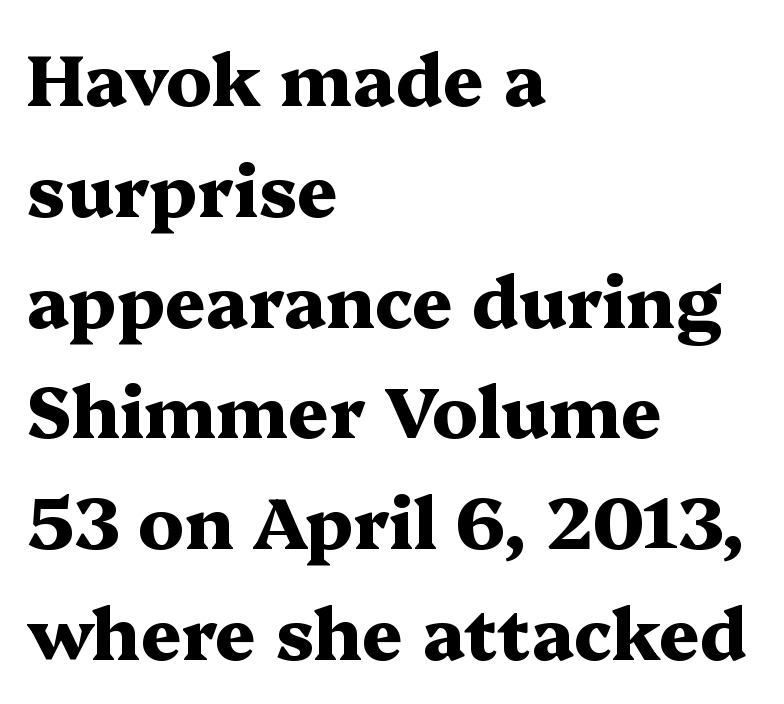
The image shows 71 px heavy, wide serif type, upright; set left-aligned, normal line spacing (1.56x), normal letter spacing, not underlined; medium stroke contrast and a medium x-height.
